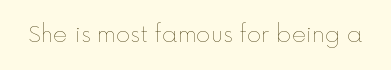
The space directly below the letters is spotless. Quick note: not italic, upright. The line texture is even and compact thanks to regular tracking. These glyphs show unthickened strokes, regular width or finer.
